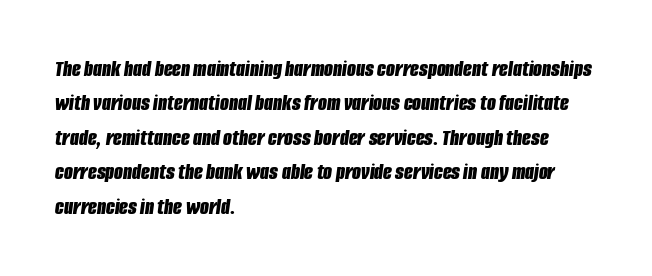
The image shows 23 px bold type, italic (leaning right); set left-aligned, normal line spacing (1.5x), normal letter spacing, not underlined.
